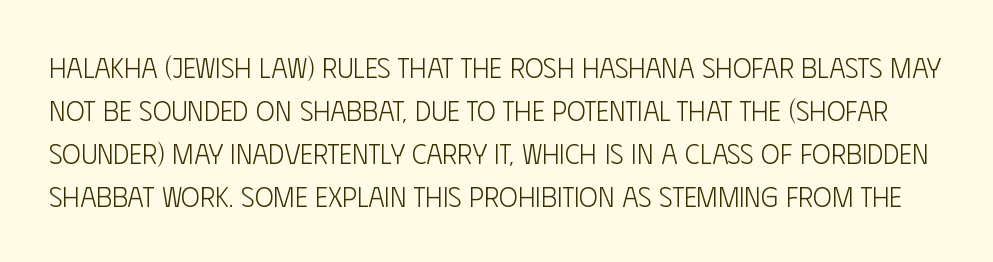
{"serif": "no", "italic": "no", "bold": "no", "weight": "light", "width": "condensed", "stroke_contrast": "low", "x_height": "large", "monospaced": "no", "underline": "no", "line_spacing": "normal", "line_spacing_ratio": 1.53, "letter_spacing": "normal", "letter_spacing_em": 0.0, "glyph_px": 28}
